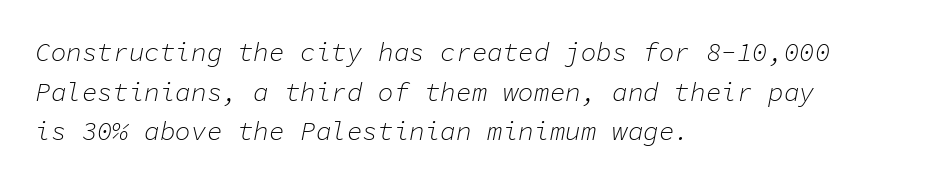
{"italic": "yes", "lean": "right", "slant_degrees": 11, "bold": "no", "underline": "no", "align": "left", "line_spacing": "normal", "line_spacing_ratio": 1.52, "letter_spacing": "normal", "letter_spacing_em": 0.0, "glyph_px": 26}
